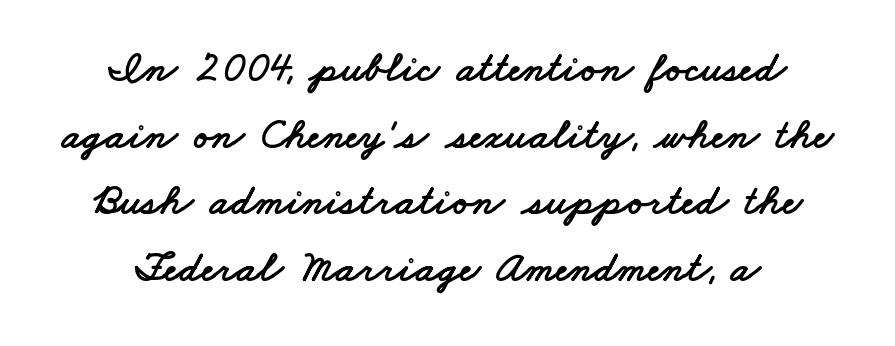
The image shows 43 px wide sans-serif type; set normal line spacing (1.55x), normal letter spacing, not underlined; low stroke contrast and a small x-height.
